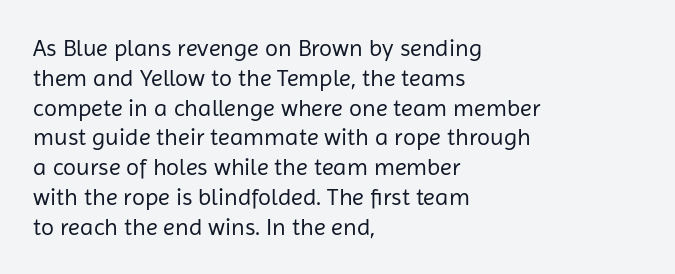
{"italic": "no", "bold": "no", "underline": "no", "align": "left", "line_spacing_ratio": 1.24, "letter_spacing": "normal", "letter_spacing_em": 0.0, "glyph_px": 24}
